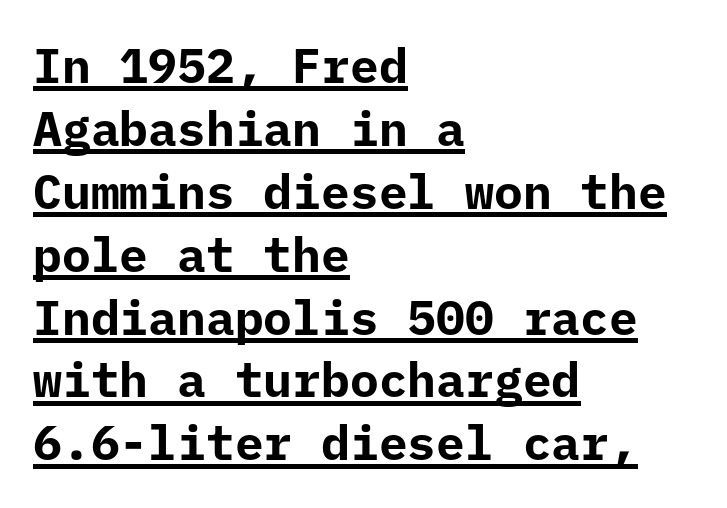
The image shows 48 px bold sans-serif type, upright, monospaced; set left-aligned, normal line spacing (1.31x), normal letter spacing, underlined; low stroke contrast and a medium x-height.
